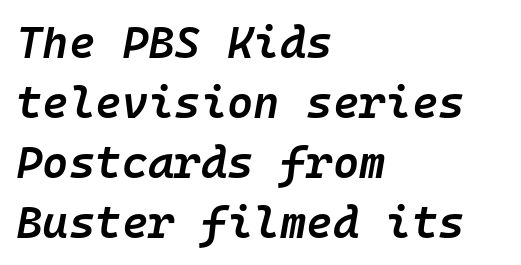
The image shows 45 px semibold type, italic (leaning right), monospaced; set left-aligned, normal line spacing (1.33x), normal letter spacing, not underlined; low stroke contrast and a medium x-height.
